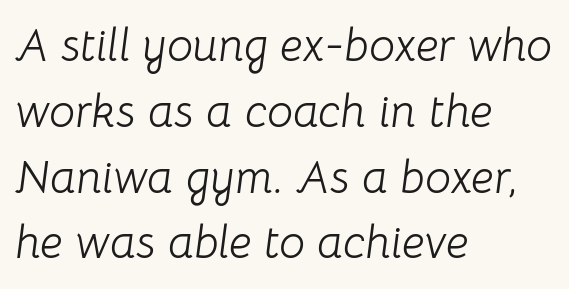
Q: Is the text bold? A: No.
Q: Is the text italic (slanted)? A: Yes, it leans right by about 8 degrees.
Q: Is the text underlined? A: No.
Q: How is the paragraph aligned? A: Left-aligned.
Q: Is the spacing between letters normal or unusually wide? A: Normal.
Q: Is the spacing between lines tight, normal or loose? A: Normal.
Q: Width (condensed, normal, or wide)? A: Normal.
Q: Stroke contrast? A: Low.
Q: x-height? A: Medium.
Q: Monospaced? A: No.
